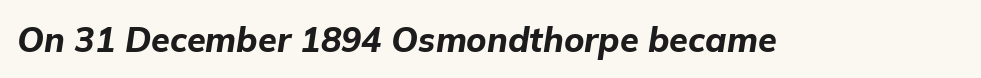
These lines are rendered in a variable-pitch font. Notice how the stems are inclined rather than vertical — that's the hallmark of italics. Here the glyphs are tracked normally, forming tight word shapes. Is the type bold? Yes — the strokes are clearly thick and heavy. Has an underline been added? It has not.
